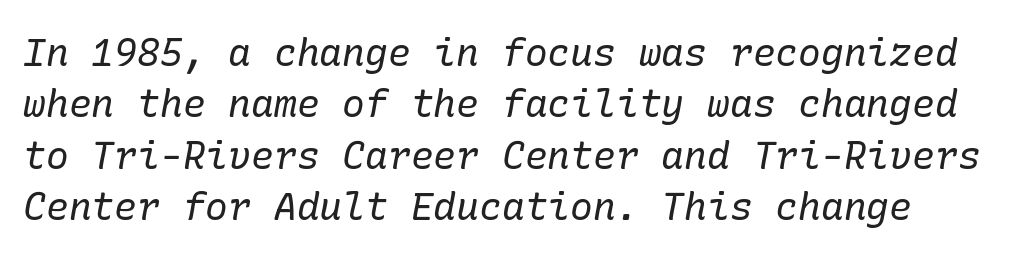
The image shows 38 px regular-weight type, italic (leaning right); set normal line spacing (1.35x), normal letter spacing, not underlined; low stroke contrast and a medium x-height.
